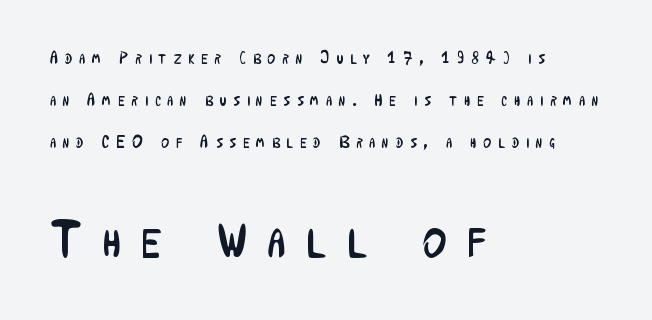
Note the varied advance widths — an 'i' is clearly narrower than an 'm'. One glance says open: line gaps are wider than usual. In this sample the second text group is rendered at the bigger scale. You could only call the tracking loose — the letters float apart. This is not heavy type; no bold has been used. Posture: upright roman.
